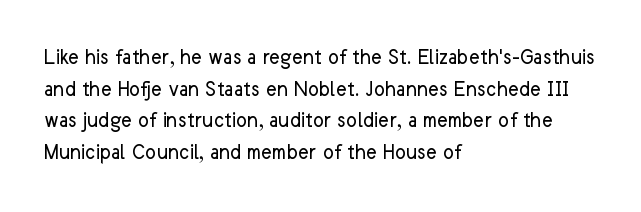
Q: Is the text bold? A: No.
Q: Is the text italic (slanted)? A: No, it is upright.
Q: Is the text underlined? A: No.
Q: How is the paragraph aligned? A: Left-aligned.
Q: Is the spacing between letters normal or unusually wide? A: Normal.
Q: Is the spacing between lines tight, normal or loose? A: Normal.
